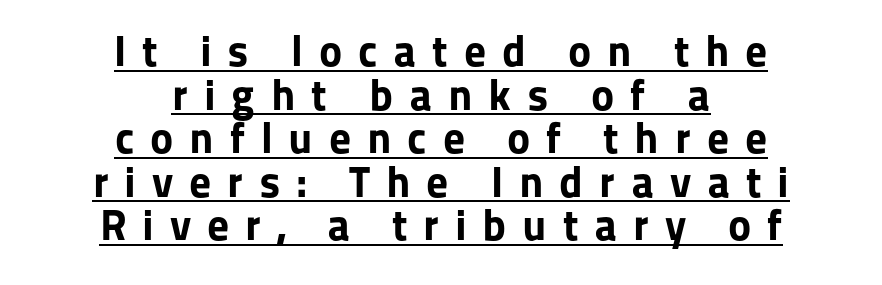
Q: Is the text bold? A: Yes.
Q: Is the text italic (slanted)? A: No, it is upright.
Q: Is the typeface a serif or a sans-serif typeface? A: Sans-serif.
Q: Is the text underlined? A: Yes.
Q: How is the paragraph aligned? A: Centered.
Q: Is the spacing between letters normal or unusually wide? A: Unusually wide.
Q: Is the spacing between lines tight, normal or loose? A: Tight.
Q: Width (condensed, normal, or wide)? A: Normal.
Q: Stroke contrast? A: Low.
Q: x-height? A: Medium.
Q: Monospaced? A: No.
